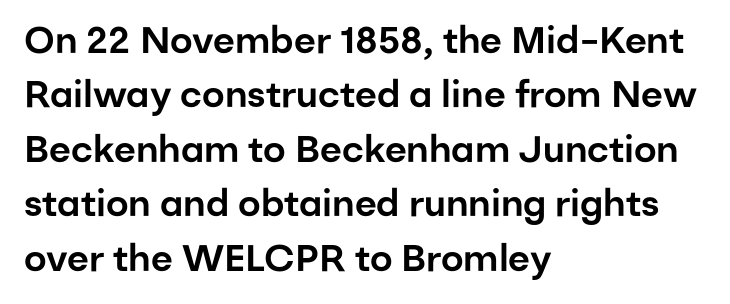
Q: Is the text italic (slanted)? A: No, it is upright.
Q: Is the typeface a serif or a sans-serif typeface? A: Sans-serif.
Q: Is the text underlined? A: No.
Q: How is the paragraph aligned? A: Left-aligned.
Q: Is the spacing between letters normal or unusually wide? A: Normal.
Q: Is the spacing between lines tight, normal or loose? A: Normal.
Q: Width (condensed, normal, or wide)? A: Normal.
Q: Stroke contrast? A: Low.
Q: x-height? A: Medium.
Q: Monospaced? A: No.
